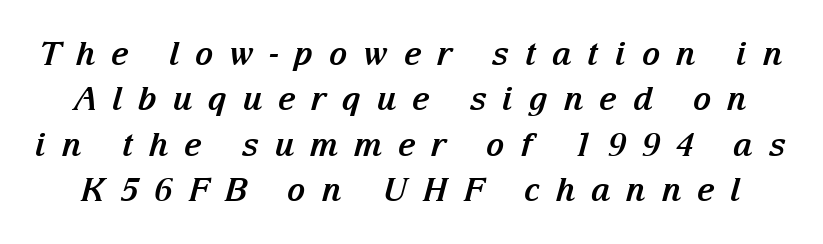
Q: Is the text bold? A: Yes.
Q: Is the text italic (slanted)? A: Yes, it leans right by about 15 degrees.
Q: Is the typeface a serif or a sans-serif typeface? A: Serif.
Q: Is the text underlined? A: No.
Q: Is the spacing between letters normal or unusually wide? A: Unusually wide.
Q: Is the spacing between lines tight, normal or loose? A: Normal.
Q: Width (condensed, normal, or wide)? A: Normal.
Q: Stroke contrast? A: Medium.
Q: x-height? A: Medium.
Q: Monospaced? A: No.
